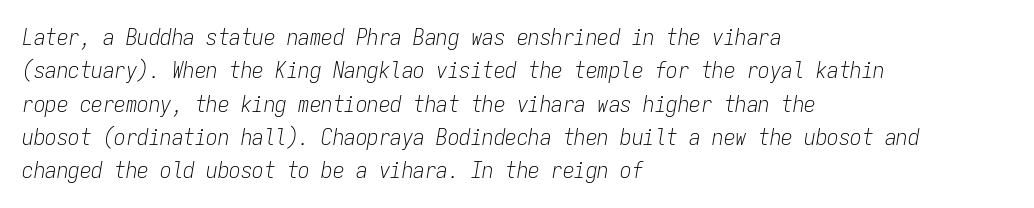
{"italic": "yes", "lean": "right", "slant_degrees": 9, "bold": "no", "underline": "no", "align": "left", "line_spacing": "normal", "line_spacing_ratio": 1.45, "letter_spacing": "normal", "letter_spacing_em": 0.0, "glyph_px": 23}
